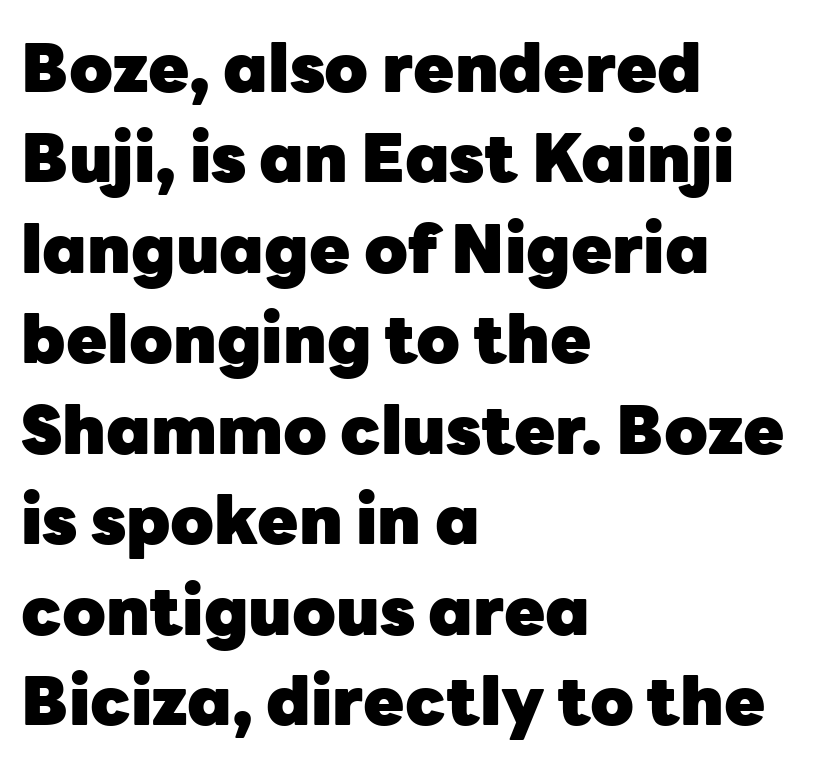
{"serif": "no", "italic": "no", "bold": "yes", "weight": "heavy", "width": "normal", "stroke_contrast": "low", "x_height": "medium", "monospaced": "no", "underline": "no", "align": "left", "line_spacing": "normal", "line_spacing_ratio": 1.35, "letter_spacing": "normal", "letter_spacing_em": 0.0, "glyph_px": 67}
